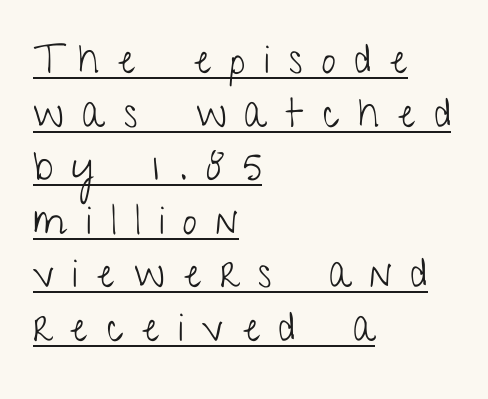
Q: Is the text bold? A: No.
Q: Is the text italic (slanted)? A: No, it is upright.
Q: Is the typeface a serif or a sans-serif typeface? A: Sans-serif.
Q: Is the text underlined? A: Yes.
Q: How is the paragraph aligned? A: Left-aligned.
Q: Is the spacing between letters normal or unusually wide? A: Unusually wide.
Q: Is the spacing between lines tight, normal or loose? A: Normal.
Q: Width (condensed, normal, or wide)? A: Condensed.
Q: Stroke contrast? A: Low.
Q: x-height? A: Medium.
Q: Monospaced? A: No.
